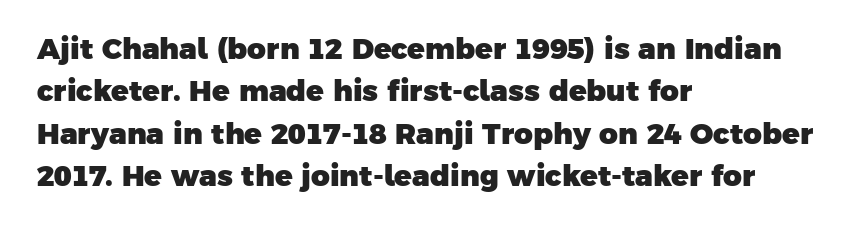
The image shows 29 px heavy sans-serif type; set left-aligned, normal line spacing (1.46x), normal letter spacing, not underlined; low stroke contrast and a medium x-height.
